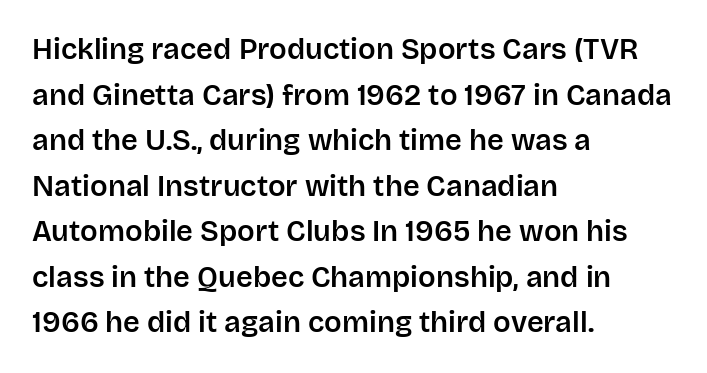
If you measured baseline to baseline, you'd find a middling distance. Which margin do the lines hug? The left one — the right edge is uneven. In terms of letterform style, serifs are entirely absent. Quick note: underline off. This sample has the flowing, uneven cadence of proportional lettering.
